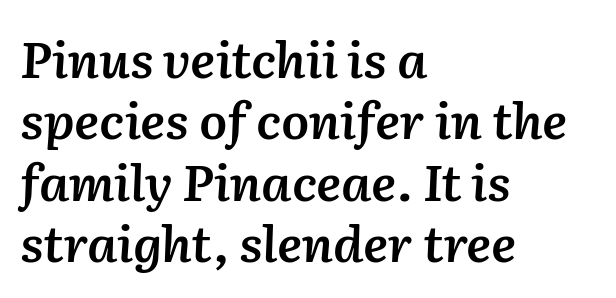
The image shows 50 px semibold type, italic (leaning right); set left-aligned, line spacing 1.23x, normal letter spacing, not underlined; medium stroke contrast and a medium x-height.
